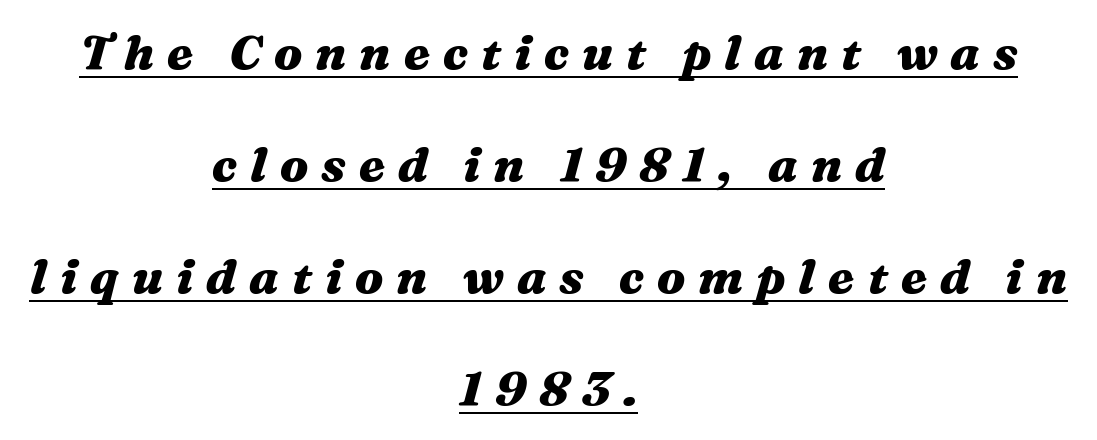
{"italic": "yes", "lean": "right", "slant_degrees": 16, "bold": "yes", "weight": "heavy", "width": "wide", "stroke_contrast": "medium", "x_height": "medium", "monospaced": "no", "underline": "yes", "align": "center", "line_spacing": "loose", "line_spacing_ratio": 2.33, "letter_spacing": "wide", "letter_spacing_em": 0.27, "glyph_px": 48}
